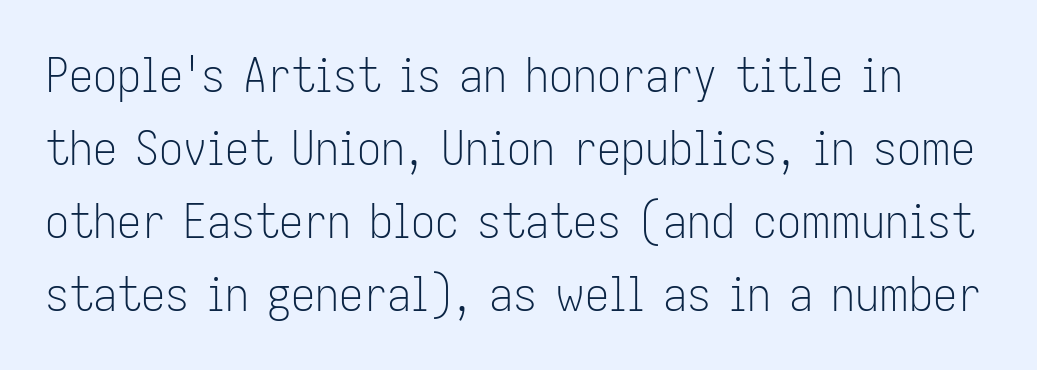
{"serif": "no", "italic": "no", "bold": "no", "weight": "light", "width": "condensed", "stroke_contrast": "low", "x_height": "medium", "monospaced": "no", "underline": "no", "line_spacing": "normal", "line_spacing_ratio": 1.52, "letter_spacing": "normal", "letter_spacing_em": 0.0, "glyph_px": 48}
